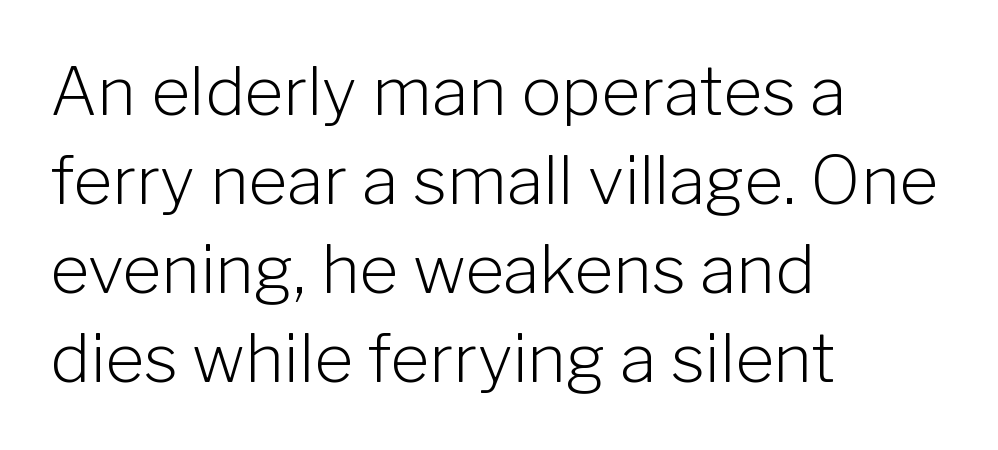
Does the lettering tilt? It doesn't — this is upright. A typesetter would call this proportional, since set widths differ per character. If you measured baseline to baseline, you'd find a middling distance. Bare-footed words on every line. Does the type have serifs? No, each stem ends abruptly. Compared with a typical body face, this is equally light or lighter still.
